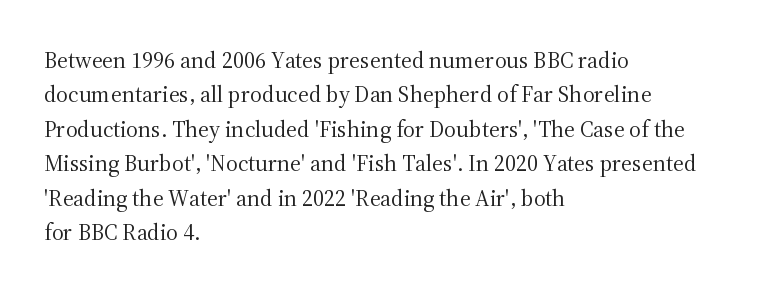
Observe the ordinary spacing: letters are neighbours, not strangers. Only glyphs here, with clear space below each row. Honestly, the row spacing looks completely unremarkable. No letter is thick-stroked: the sample isn't bold.
